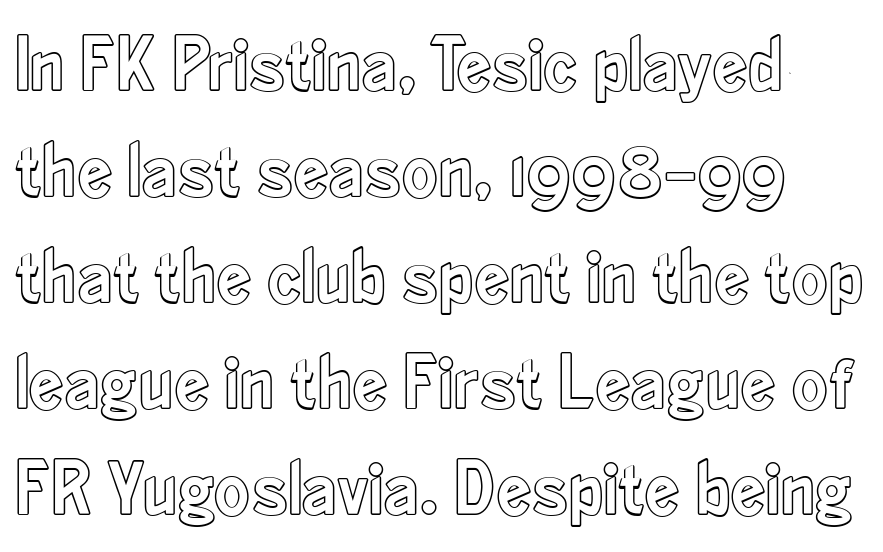
The image shows 78 px condensed type, upright; set normal line spacing (1.36x), normal letter spacing, not underlined; a small x-height.
